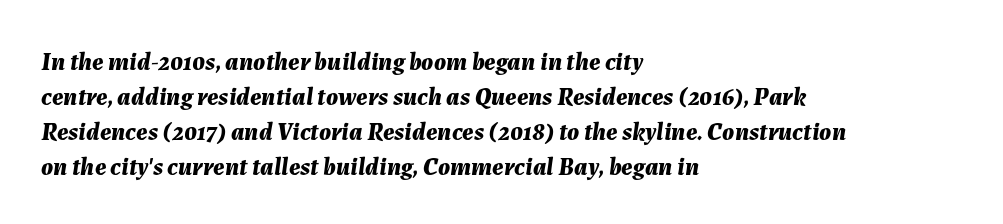
Where is the straight margin? On the left. Quick note: interline space is typical. This rendering features lettering with no underline. Style check: oblique. The tracking reads as untouched default to a designer's eye.
